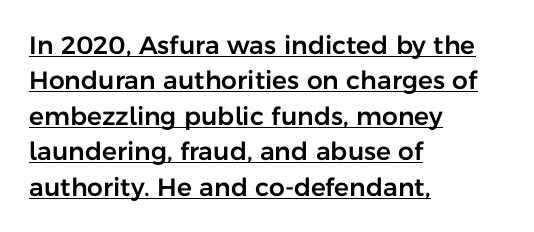
{"italic": "no", "underline": "yes", "align": "left", "line_spacing": "normal", "line_spacing_ratio": 1.42, "letter_spacing": "normal", "letter_spacing_em": 0.0, "glyph_px": 25}
